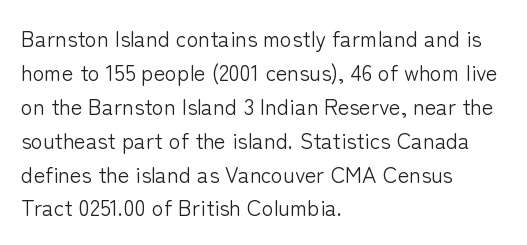
The image shows 22 px text type, upright; set left-aligned, normal line spacing (1.54x), normal letter spacing, not underlined.
